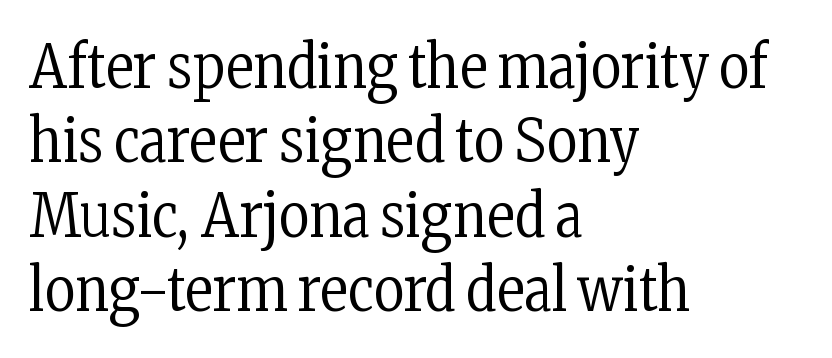
The image shows 59 px regular-weight, condensed serif type, upright; set left-aligned, normal line spacing (1.26x), normal letter spacing, not underlined; low stroke contrast and a medium x-height.
